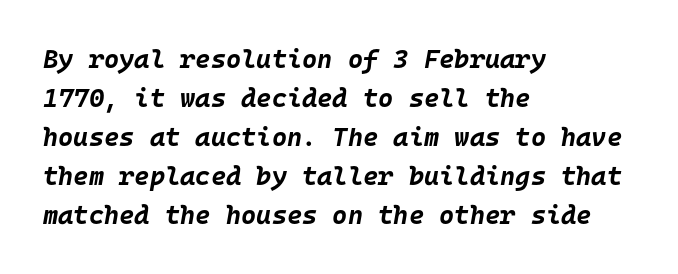
The image shows 26 px bold type, italic (leaning right); set left-aligned, normal line spacing (1.5x), normal letter spacing, not underlined.
